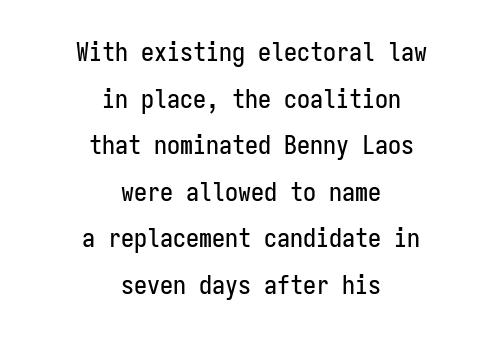
Line starts and ends both wander, symmetrically. Has an underline been added? It has not. Rendered with straight, roman letterforms. No extra tracking has been applied to these lines.
